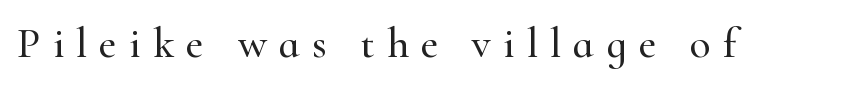
{"serif": "yes", "italic": "no", "width": "normal", "stroke_contrast": "high", "x_height": "small", "monospaced": "no", "underline": "no", "letter_spacing": "wide", "letter_spacing_em": 0.28, "glyph_px": 43}
